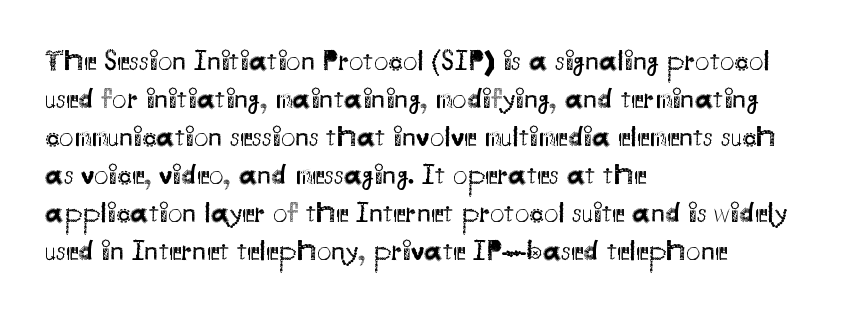
The image shows 29 px regular-weight sans-serif type, upright; set left-aligned, normal line spacing (1.31x), normal letter spacing, not underlined; medium stroke contrast and a small x-height.
